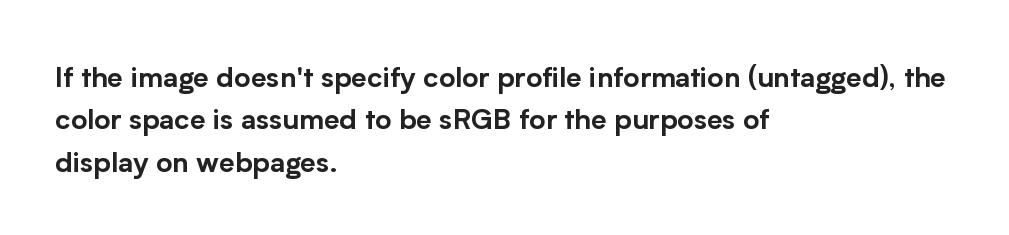
Q: Is the text italic (slanted)? A: No, it is upright.
Q: Is the typeface a serif or a sans-serif typeface? A: Sans-serif.
Q: Is the text underlined? A: No.
Q: How is the paragraph aligned? A: Left-aligned.
Q: Is the spacing between letters normal or unusually wide? A: Normal.
Q: Is the spacing between lines tight, normal or loose? A: Normal.
Q: Width (condensed, normal, or wide)? A: Normal.
Q: Stroke contrast? A: Low.
Q: x-height? A: Medium.
Q: Monospaced? A: No.
